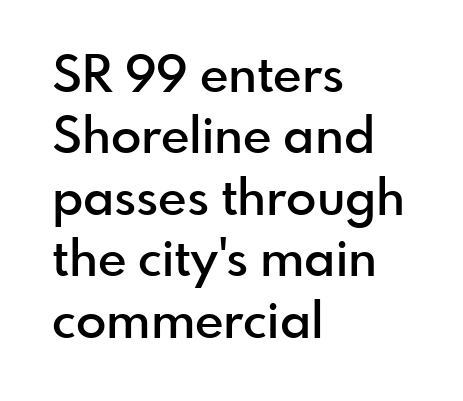
Q: Is the text bold? A: Semi-bold.
Q: Is the text italic (slanted)? A: No, it is upright.
Q: Is the typeface a serif or a sans-serif typeface? A: Sans-serif.
Q: Is the text underlined? A: No.
Q: How is the paragraph aligned? A: Left-aligned.
Q: Is the spacing between letters normal or unusually wide? A: Normal.
Q: Width (condensed, normal, or wide)? A: Normal.
Q: x-height? A: Small.
Q: Monospaced? A: No.
